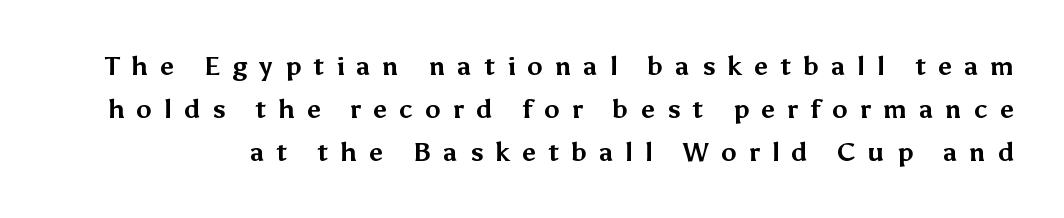
{"italic": "no", "bold": "yes", "underline": "no", "line_spacing": "normal", "line_spacing_ratio": 1.65, "letter_spacing": "wide", "letter_spacing_em": 0.46, "glyph_px": 26}
